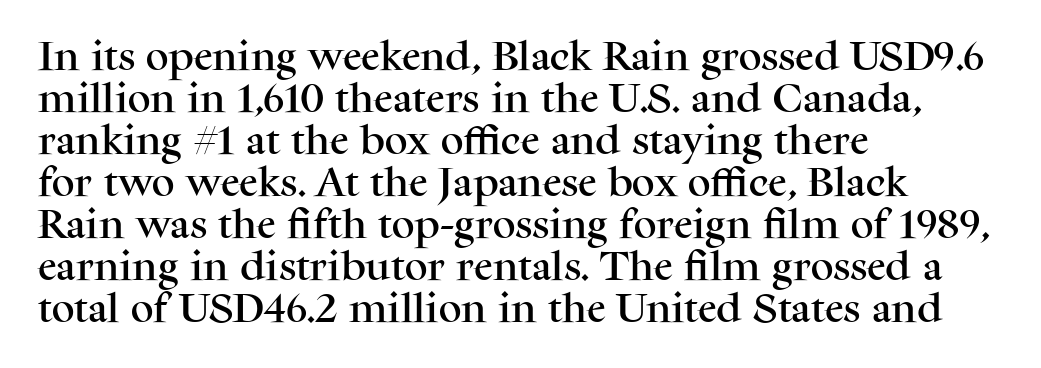
{"serif": "yes", "italic": "no", "width": "normal", "stroke_contrast": "medium", "x_height": "medium", "monospaced": "no", "underline": "no", "align": "left", "line_spacing": "normal", "line_spacing_ratio": 1.31, "letter_spacing": "normal", "letter_spacing_em": 0.0, "glyph_px": 32}
